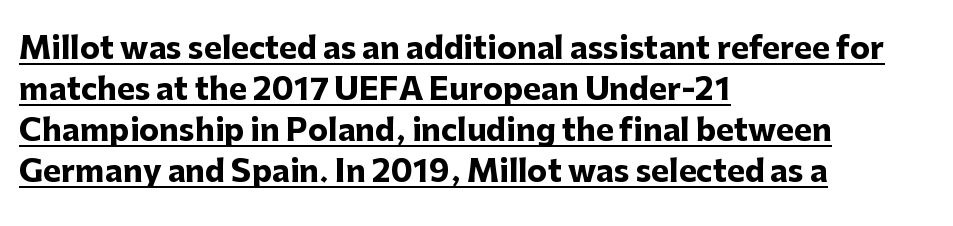
{"serif": "no", "italic": "no", "bold": "yes", "weight": "heavy", "width": "normal", "stroke_contrast": "low", "x_height": "medium", "monospaced": "no", "underline": "yes", "align": "left", "line_spacing": "normal", "line_spacing_ratio": 1.37, "letter_spacing": "normal", "letter_spacing_em": 0.0, "glyph_px": 30}
